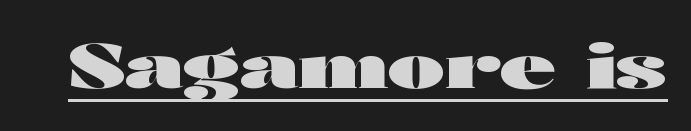
Q: Is the text bold? A: Yes.
Q: Is the text italic (slanted)? A: No, it is upright.
Q: Is the typeface a serif or a sans-serif typeface? A: Serif.
Q: Is the text underlined? A: Yes.
Q: Is the spacing between letters normal or unusually wide? A: Normal.
Q: Width (condensed, normal, or wide)? A: Wide.
Q: Stroke contrast? A: High.
Q: x-height? A: Medium.
Q: Monospaced? A: No.
